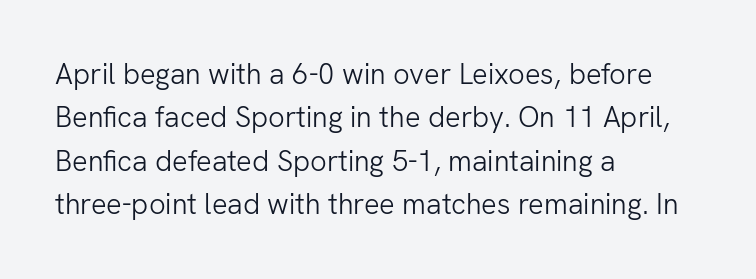
The image shows 29 px light sans-serif type, upright; set left-aligned, normal line spacing (1.5x), normal letter spacing, not underlined; low stroke contrast and a medium x-height.
